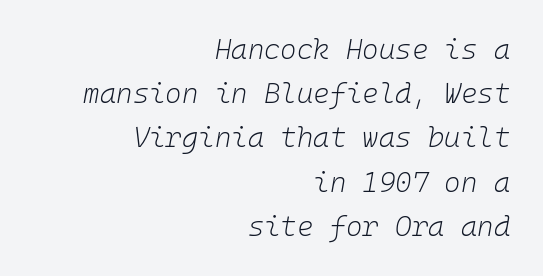
{"italic": "yes", "lean": "right", "slant_degrees": 10, "bold": "no", "weight": "light", "width": "normal", "stroke_contrast": "low", "x_height": "medium", "monospaced": "yes", "underline": "no", "align": "right", "line_spacing": "normal", "line_spacing_ratio": 1.58, "letter_spacing": "normal", "letter_spacing_em": 0.0, "glyph_px": 28}
